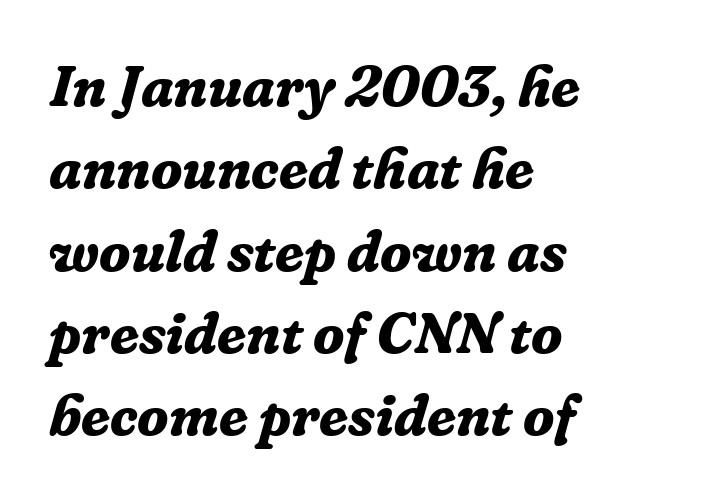
The passage is arranged the way most books set body copy — flush left. Each letter keeps its own natural width here, so spacing adapts to shape. The passage shown leans; its letterforms are oblique. Glyph-to-glyph distance matches everyday printed text. The characters display serif detailing at their extremities.
